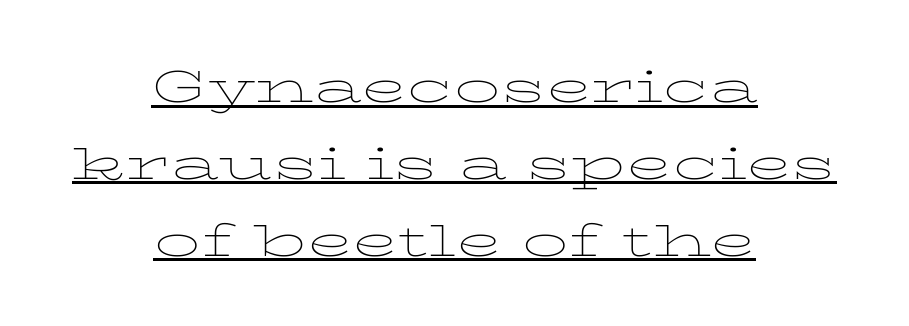
{"serif": "yes", "italic": "no", "bold": "no", "weight": "thin", "width": "wide", "stroke_contrast": "low", "x_height": "medium", "monospaced": "no", "underline": "yes", "align": "center", "line_spacing": "normal", "line_spacing_ratio": 1.67, "letter_spacing": "normal", "letter_spacing_em": 0.0, "glyph_px": 46}
